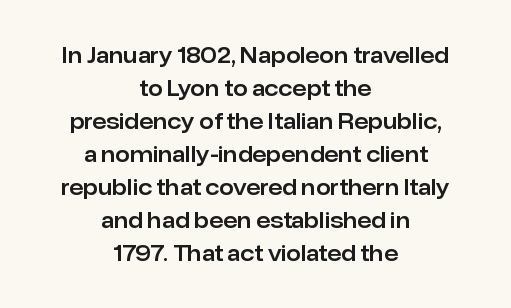
{"italic": "no", "underline": "no", "align": "center", "line_spacing": "normal", "line_spacing_ratio": 1.57, "letter_spacing": "normal", "letter_spacing_em": 0.0, "glyph_px": 21}
